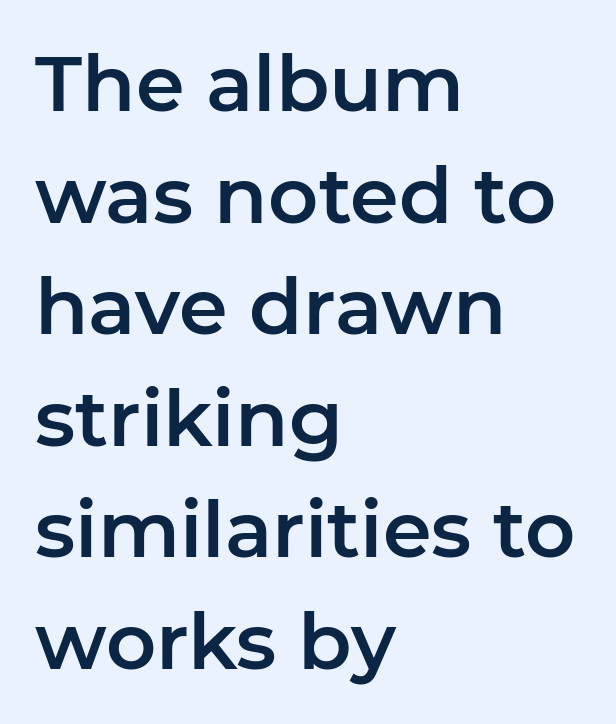
The image shows 78 px sans-serif type, upright; set left-aligned, normal line spacing (1.43x), normal letter spacing, not underlined; low stroke contrast and a medium x-height.
